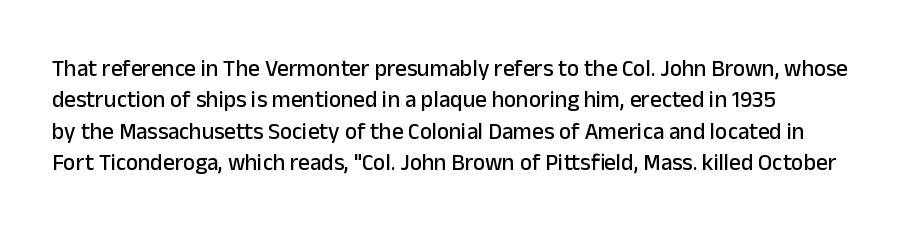
{"italic": "no", "underline": "no", "align": "left", "line_spacing": "normal", "line_spacing_ratio": 1.36, "letter_spacing": "normal", "letter_spacing_em": 0.0, "glyph_px": 23}
